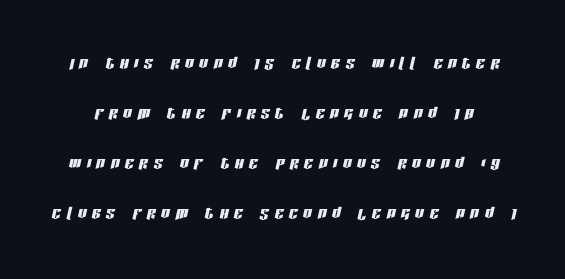
The image shows 22 px text type, italic (leaning right); set loose line spacing (2.27x), unusually wide letter spacing (+0.25 em), not underlined.
